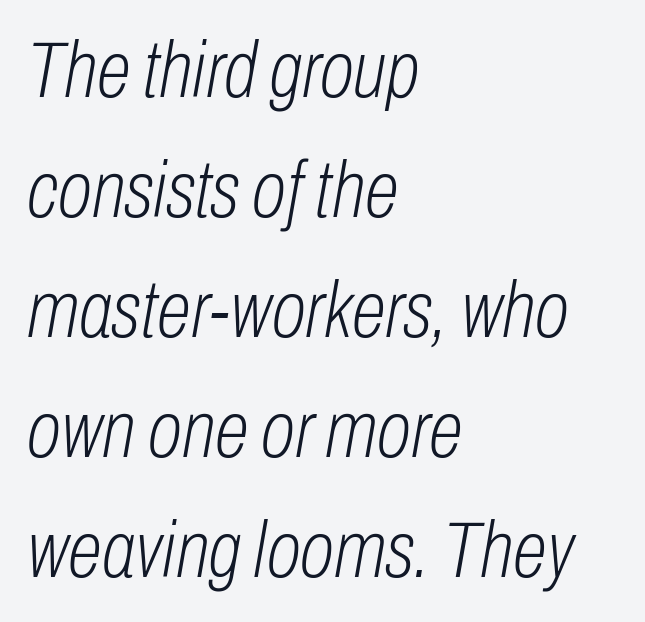
The image shows 79 px light, condensed type, italic (leaning right); set left-aligned, normal line spacing (1.52x), normal letter spacing, not underlined; low stroke contrast and a medium x-height.
